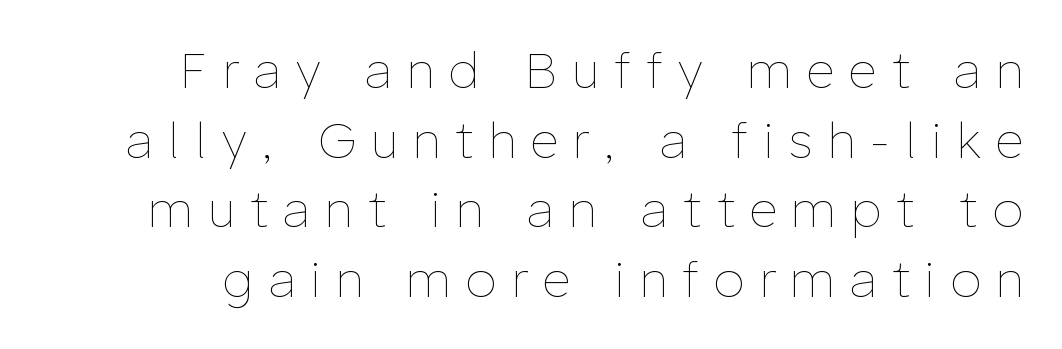
Q: Is the text bold? A: No.
Q: Is the text italic (slanted)? A: No, it is upright.
Q: Is the text underlined? A: No.
Q: Is the spacing between letters normal or unusually wide? A: Unusually wide.
Q: Is the spacing between lines tight, normal or loose? A: Normal.
Q: Width (condensed, normal, or wide)? A: Normal.
Q: Stroke contrast? A: Low.
Q: x-height? A: Medium.
Q: Monospaced? A: No.
